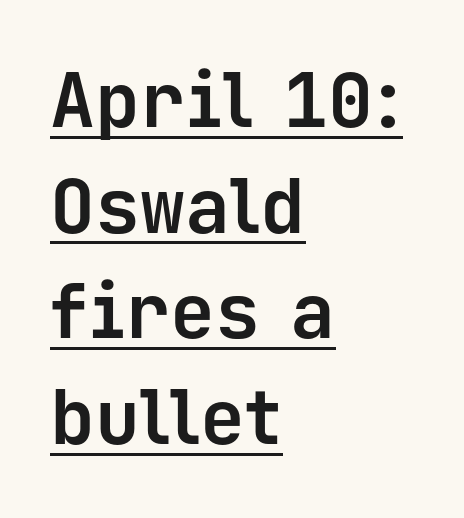
The image shows 75 px bold sans-serif type, upright, monospaced; set left-aligned, normal line spacing (1.41x), normal letter spacing, underlined; low stroke contrast and a medium x-height.
